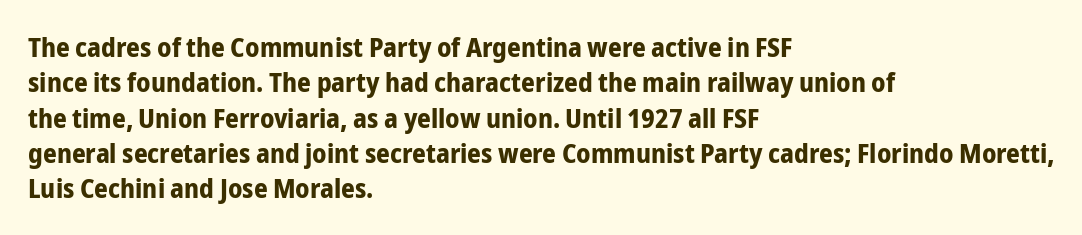
A clean baseline with only descenders dipping below it. These lines stack with their left ends in a neat column. Regular leading. Pretty heavy lettering here — definitely bold. Does extra space separate the letters? No, they use regular spacing.
